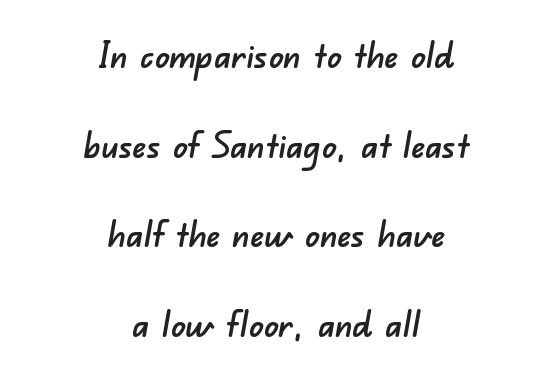
Q: Is the typeface a serif or a sans-serif typeface? A: Sans-serif.
Q: Is the text underlined? A: No.
Q: How is the paragraph aligned? A: Centered.
Q: Is the spacing between letters normal or unusually wide? A: Normal.
Q: Is the spacing between lines tight, normal or loose? A: Loose.
Q: Width (condensed, normal, or wide)? A: Normal.
Q: Stroke contrast? A: Low.
Q: x-height? A: Small.
Q: Monospaced? A: No.
